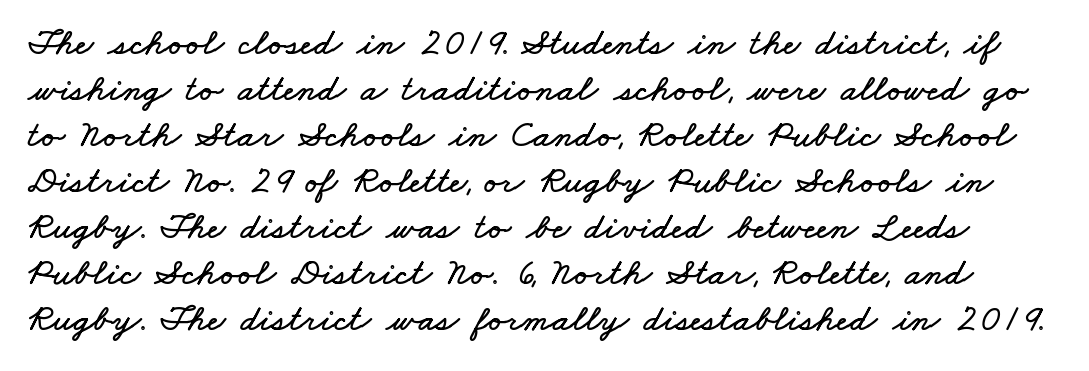
Q: Is the text underlined? A: No.
Q: Is the spacing between letters normal or unusually wide? A: Normal.
Q: Width (condensed, normal, or wide)? A: Wide.
Q: Stroke contrast? A: Low.
Q: x-height? A: Small.
Q: Monospaced? A: No.
